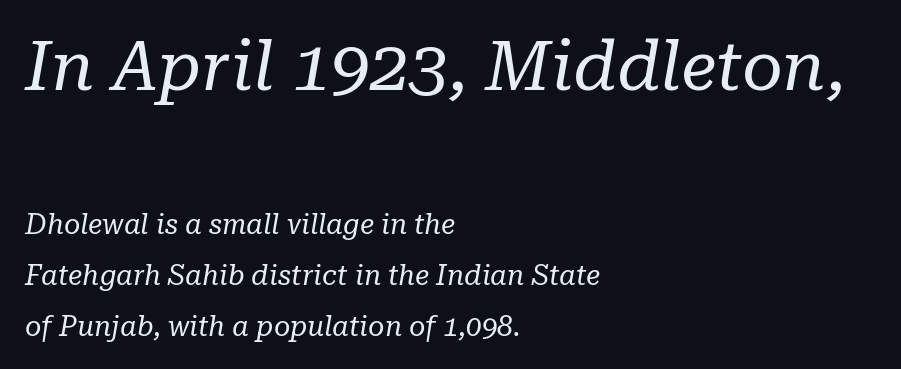
The image shows 70 px regular-weight serif type, italic (leaning right); set left-aligned, line spacing 1.82x, normal letter spacing, not underlined; the first (top) block is 2.5x larger; low stroke contrast and a medium x-height.
